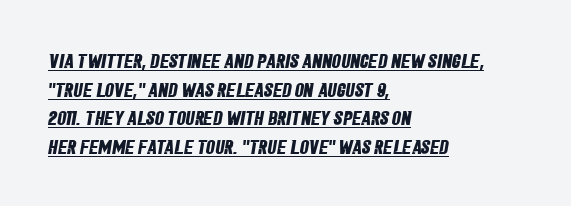
Q: Is the text bold? A: Yes.
Q: Is the text underlined? A: Yes.
Q: How is the paragraph aligned? A: Left-aligned.
Q: Is the spacing between letters normal or unusually wide? A: Normal.
Q: Is the spacing between lines tight, normal or loose? A: Normal.
